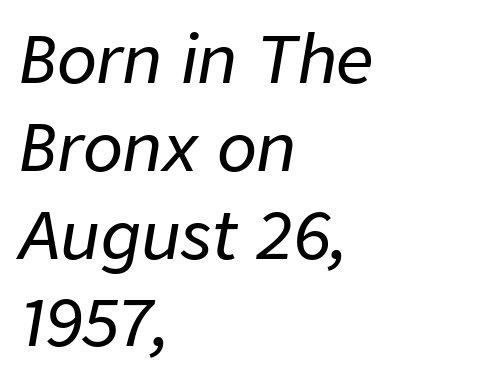
Q: Is the text italic (slanted)? A: Yes, it leans right by about 9 degrees.
Q: Is the text underlined? A: No.
Q: How is the paragraph aligned? A: Left-aligned.
Q: Is the spacing between letters normal or unusually wide? A: Normal.
Q: Is the spacing between lines tight, normal or loose? A: Normal.
Q: Width (condensed, normal, or wide)? A: Normal.
Q: Stroke contrast? A: Low.
Q: x-height? A: Medium.
Q: Monospaced? A: No.
